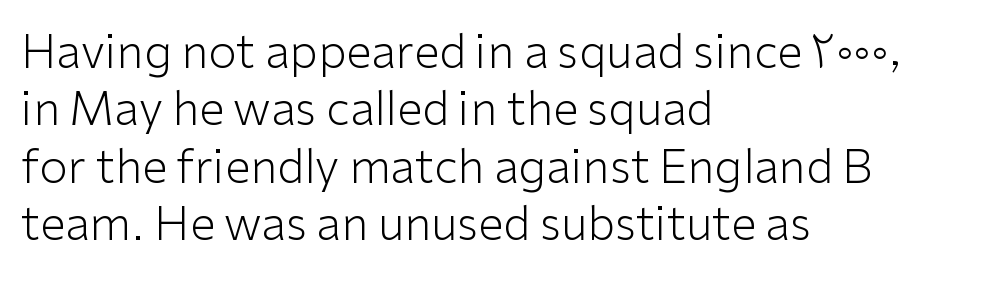
{"serif": "no", "italic": "no", "bold": "no", "weight": "light", "width": "normal", "stroke_contrast": "low", "x_height": "medium", "monospaced": "no", "underline": "no", "align": "left", "line_spacing": "normal", "line_spacing_ratio": 1.25, "letter_spacing": "normal", "letter_spacing_em": 0.0, "glyph_px": 46}
